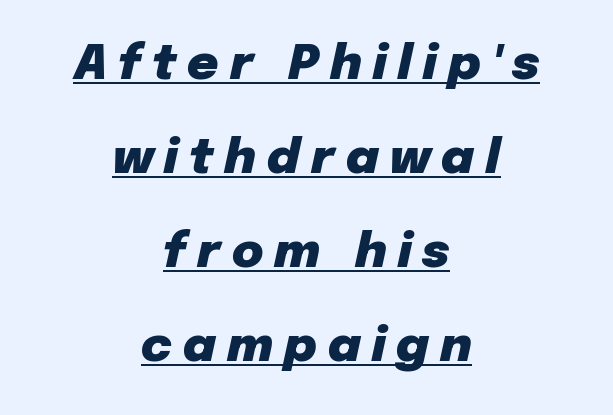
Q: Is the text bold? A: Yes.
Q: Is the text italic (slanted)? A: Yes, it leans right by about 12 degrees.
Q: Is the text underlined? A: Yes.
Q: How is the paragraph aligned? A: Centered.
Q: Is the spacing between letters normal or unusually wide? A: Unusually wide.
Q: Is the spacing between lines tight, normal or loose? A: Loose.
Q: Width (condensed, normal, or wide)? A: Normal.
Q: Stroke contrast? A: Low.
Q: x-height? A: Medium.
Q: Monospaced? A: No.
